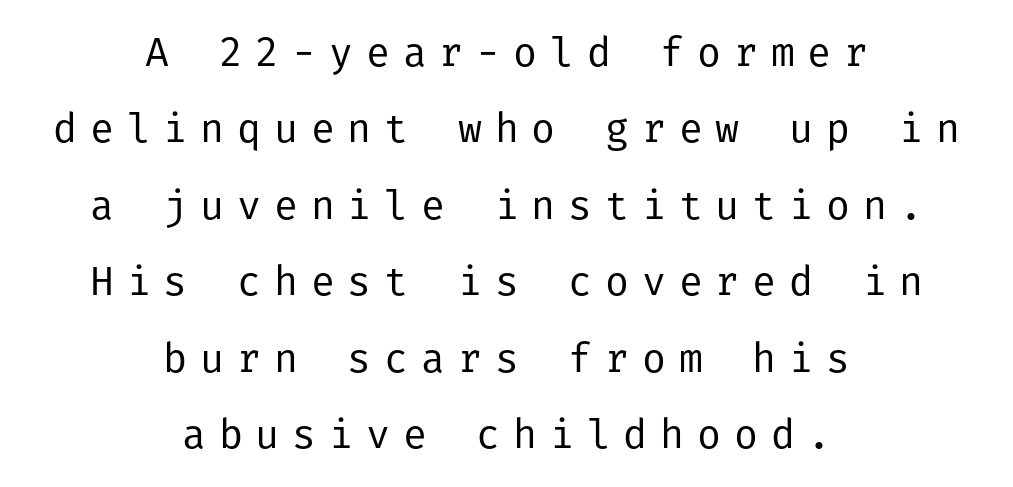
The image shows 40 px regular-weight sans-serif type, upright; set centered, loose line spacing (1.91x), unusually wide letter spacing (+0.32 em), not underlined; low stroke contrast and a medium x-height.
